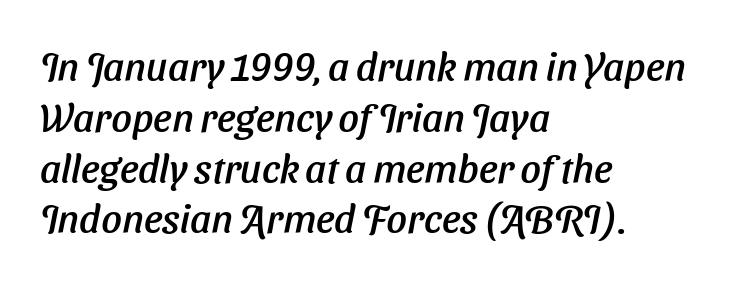
The image shows 40 px text type; set left-aligned, normal line spacing (1.27x), normal letter spacing, not underlined; low stroke contrast and a medium x-height.
